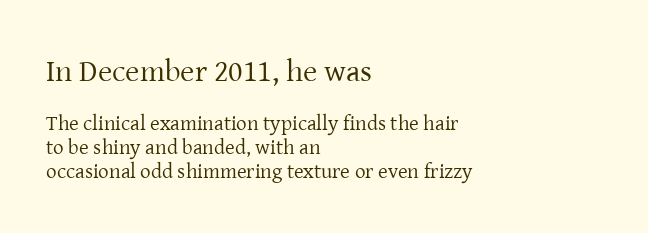
Q: Is the text bold? A: No.
Q: Is the text italic (slanted)? A: No, it is upright.
Q: Is the typeface a serif or a sans-serif typeface? A: Serif.
Q: Is the text underlined? A: No.
Q: How is the paragraph aligned? A: Left-aligned.
Q: Is the spacing between letters normal or unusually wide? A: Normal.
Q: Is the spacing between lines tight, normal or loose? A: Tight.
Q: Which block of text is set in a larger size, the first (top) or the second (bottom)? A: The first (top) one.
Q: Width (condensed, normal, or wide)? A: Normal.
Q: Stroke contrast? A: Low.
Q: x-height? A: Medium.
Q: Monospaced? A: No.
